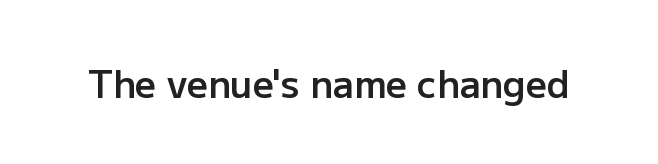
{"serif": "no", "italic": "no", "bold": "semi", "weight": "semibold", "width": "normal", "stroke_contrast": "low", "x_height": "medium", "monospaced": "no", "underline": "no", "letter_spacing": "normal", "letter_spacing_em": 0.0, "glyph_px": 37}
